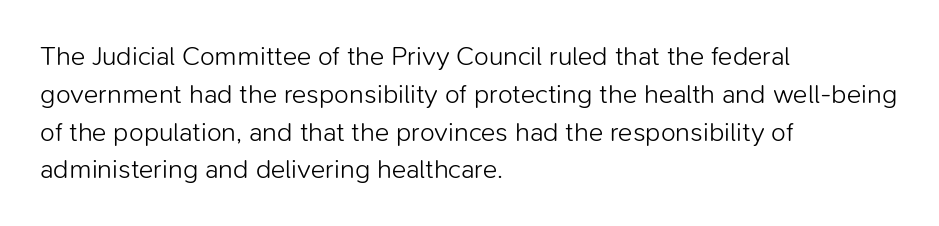
Short note: letters normally spaced. These lines are set flush left with a ragged right edge. The passage shown is not bold in any degree. Rows of type keep a routine distance in the vertical direction. This is the regular roman posture of the typeface.
